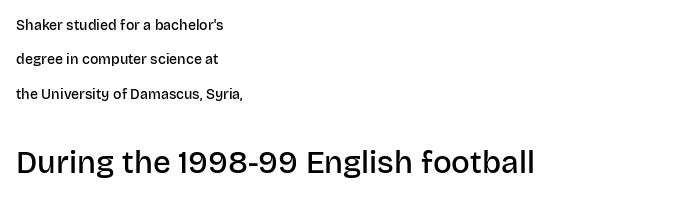
Q: Is the text bold? A: Semi-bold.
Q: Is the text italic (slanted)? A: No, it is upright.
Q: Is the typeface a serif or a sans-serif typeface? A: Sans-serif.
Q: Is the text underlined? A: No.
Q: How is the paragraph aligned? A: Left-aligned.
Q: Is the spacing between letters normal or unusually wide? A: Normal.
Q: Is the spacing between lines tight, normal or loose? A: Loose.
Q: Which block of text is set in a larger size, the first (top) or the second (bottom)? A: The second (bottom) one.
Q: Width (condensed, normal, or wide)? A: Normal.
Q: Stroke contrast? A: Low.
Q: x-height? A: Large.
Q: Monospaced? A: No.
